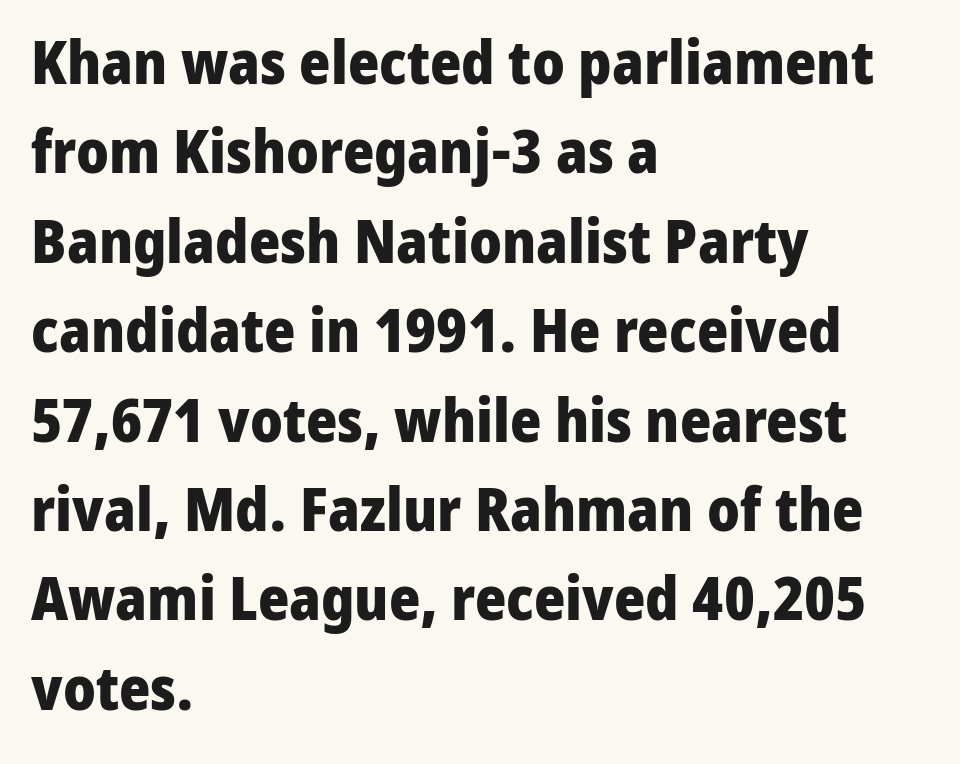
Q: Is the text bold? A: Yes.
Q: Is the text italic (slanted)? A: No, it is upright.
Q: Is the typeface a serif or a sans-serif typeface? A: Sans-serif.
Q: Is the text underlined? A: No.
Q: How is the paragraph aligned? A: Left-aligned.
Q: Is the spacing between letters normal or unusually wide? A: Normal.
Q: Is the spacing between lines tight, normal or loose? A: Normal.
Q: Width (condensed, normal, or wide)? A: Normal.
Q: Stroke contrast? A: Low.
Q: x-height? A: Medium.
Q: Monospaced? A: No.
